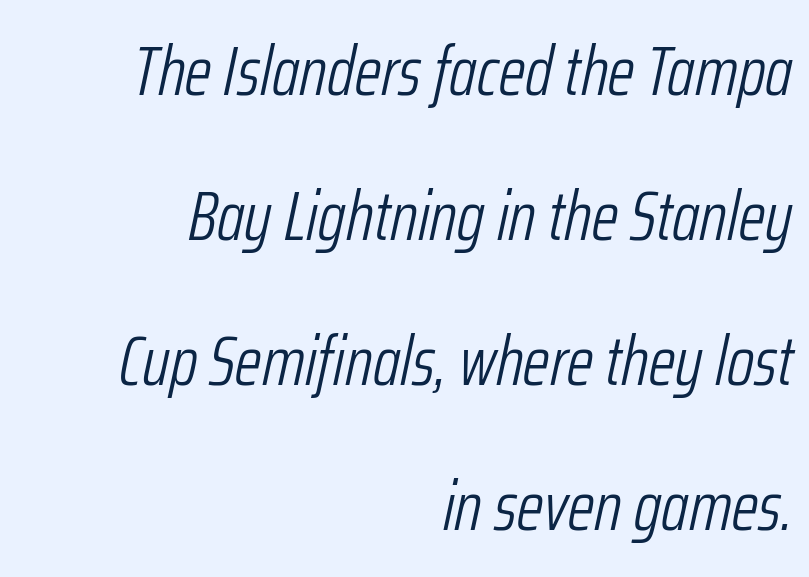
{"italic": "yes", "lean": "right", "slant_degrees": 12, "bold": "no", "weight": "light", "width": "condensed", "stroke_contrast": "low", "x_height": "medium", "monospaced": "no", "underline": "no", "align": "right", "line_spacing": "loose", "line_spacing_ratio": 2.1, "letter_spacing": "normal", "letter_spacing_em": 0.0, "glyph_px": 69}
